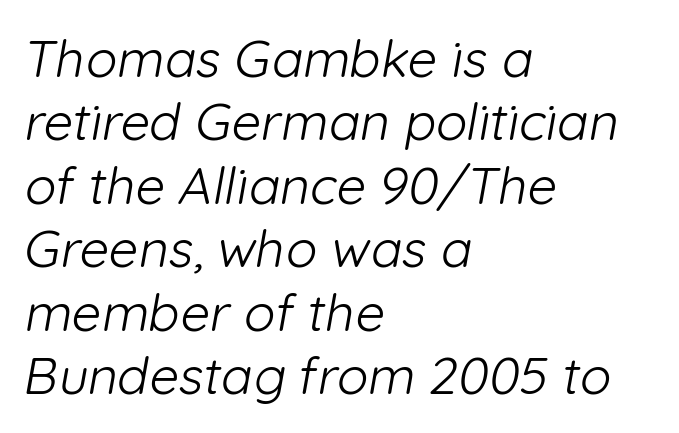
The image shows 52 px light sans-serif type; set left-aligned, line spacing 1.22x, normal letter spacing, not underlined; low stroke contrast and a medium x-height.
